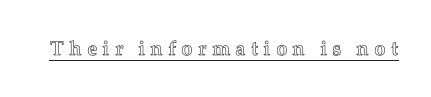
The image shows 20 px text type, upright; set unusually wide letter spacing (+0.27 em), underlined.
